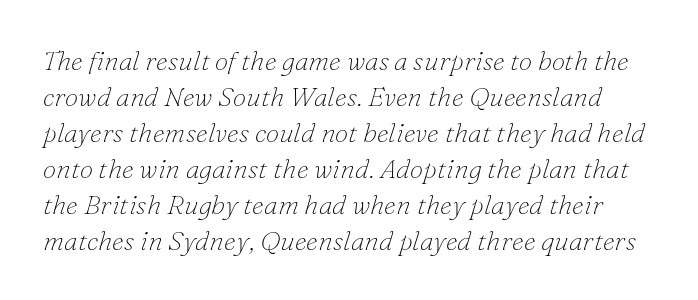
Does the lettering tilt? It does — this is italic. A typesetter would call this zero additional tracking. Rows of type keep a routine distance in the vertical direction. A quiet, ordinary-to-light weight characterises the typeface. No word sits above an underline.
